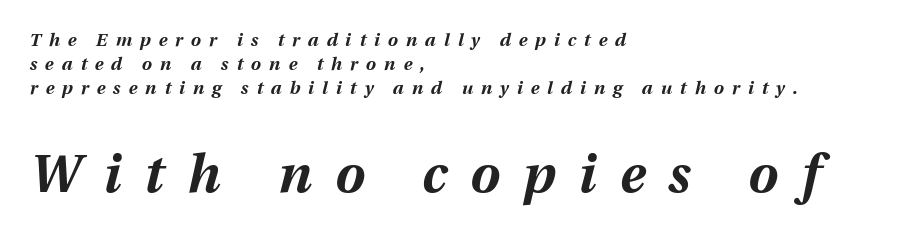
Q: Is the text bold? A: Yes.
Q: Is the text italic (slanted)? A: Yes, it leans right by about 12 degrees.
Q: Is the text underlined? A: No.
Q: How is the paragraph aligned? A: Left-aligned.
Q: Is the spacing between letters normal or unusually wide? A: Unusually wide.
Q: Is the spacing between lines tight, normal or loose? A: Normal.
Q: Which block of text is set in a larger size, the first (top) or the second (bottom)? A: The second (bottom) one.
Q: Width (condensed, normal, or wide)? A: Normal.
Q: Stroke contrast? A: Medium.
Q: x-height? A: Medium.
Q: Monospaced? A: No.
